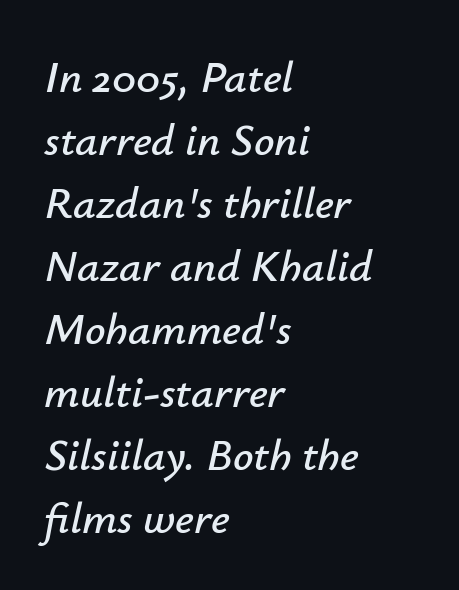
{"italic": "yes", "lean": "right", "slant_degrees": 12, "width": "normal", "stroke_contrast": "low", "x_height": "small", "monospaced": "no", "underline": "no", "align": "left", "line_spacing": "normal", "line_spacing_ratio": 1.4, "letter_spacing": "normal", "letter_spacing_em": 0.0, "glyph_px": 45}
